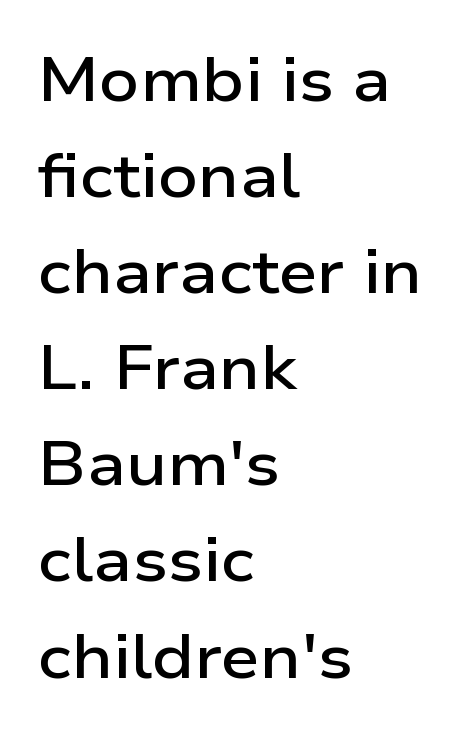
{"serif": "no", "italic": "no", "bold": "semi", "weight": "semibold", "width": "wide", "stroke_contrast": "low", "x_height": "medium", "monospaced": "no", "underline": "no", "align": "left", "line_spacing": "normal", "line_spacing_ratio": 1.55, "letter_spacing": "normal", "letter_spacing_em": 0.0, "glyph_px": 62}
